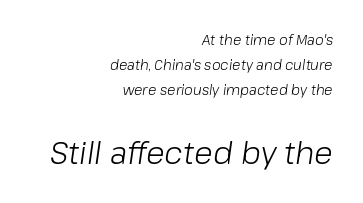
The image shows 31 px light type, italic (leaning right); set right-aligned, line spacing 1.78x, normal letter spacing, not underlined; the second (bottom) block is 2.21x larger; low stroke contrast and a medium x-height.
